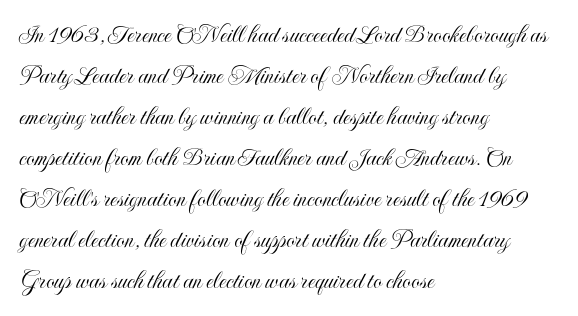
Q: Is the text italic (slanted)? A: Yes.
Q: Is the text underlined? A: No.
Q: How is the paragraph aligned? A: Left-aligned.
Q: Is the spacing between letters normal or unusually wide? A: Normal.
Q: Is the spacing between lines tight, normal or loose? A: Normal.
